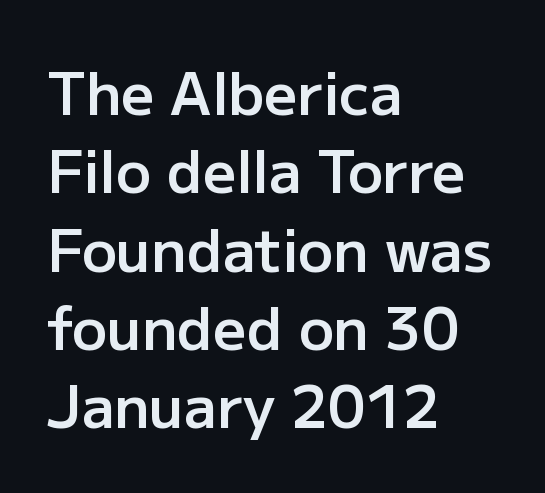
Q: Is the text bold? A: Semi-bold.
Q: Is the text italic (slanted)? A: No, it is upright.
Q: Is the typeface a serif or a sans-serif typeface? A: Sans-serif.
Q: Is the text underlined? A: No.
Q: How is the paragraph aligned? A: Left-aligned.
Q: Is the spacing between letters normal or unusually wide? A: Normal.
Q: Is the spacing between lines tight, normal or loose? A: Normal.
Q: Width (condensed, normal, or wide)? A: Normal.
Q: Stroke contrast? A: Low.
Q: x-height? A: Medium.
Q: Monospaced? A: No.
